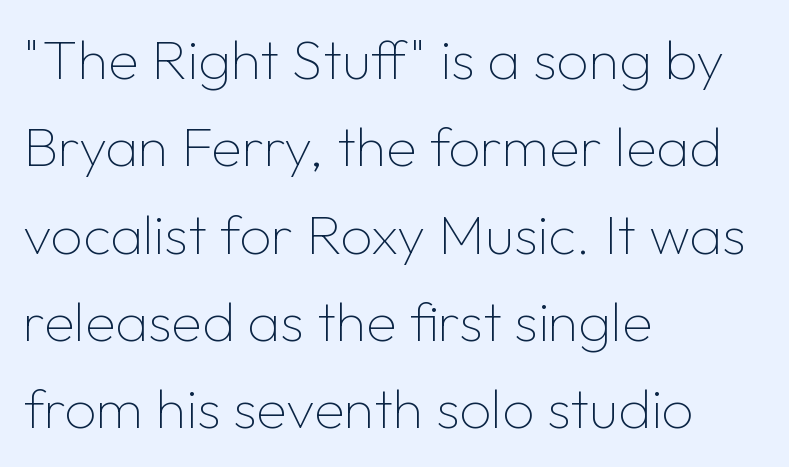
{"serif": "no", "italic": "no", "bold": "no", "weight": "thin", "width": "normal", "stroke_contrast": "low", "x_height": "medium", "monospaced": "no", "underline": "no", "align": "left", "line_spacing": "normal", "line_spacing_ratio": 1.56, "letter_spacing": "normal", "letter_spacing_em": 0.0, "glyph_px": 56}
